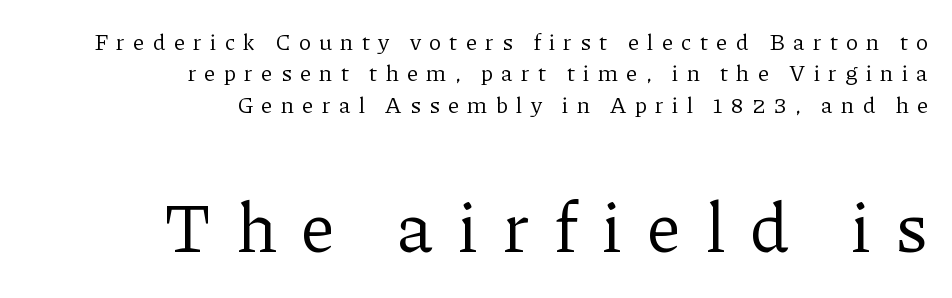
Each line ends at the same right margin while the left side varies. Stroke thickness stays within the range of a standard reading face or lighter. The line texture is sparse and dotted thanks to wide tracking. Larger block? The one below; the one above is distinctly smaller.
